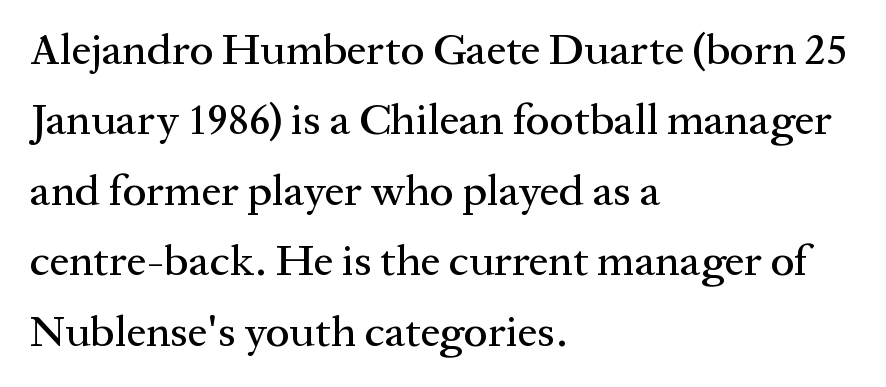
{"serif": "yes", "italic": "no", "width": "normal", "stroke_contrast": "medium", "x_height": "medium", "monospaced": "no", "underline": "no", "align": "left", "line_spacing": "normal", "line_spacing_ratio": 1.6, "letter_spacing": "normal", "letter_spacing_em": 0.0, "glyph_px": 44}
